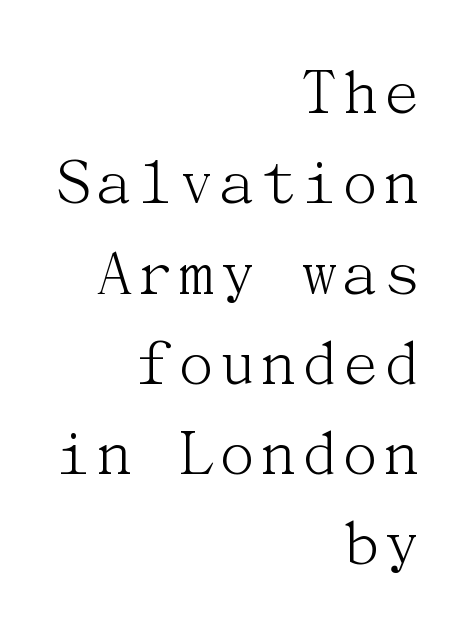
{"serif": "yes", "italic": "no", "bold": "no", "weight": "light", "width": "normal", "stroke_contrast": "medium", "x_height": "medium", "underline": "no", "align": "right", "line_spacing": "normal", "line_spacing_ratio": 1.29, "letter_spacing": "normal", "letter_spacing_em": 0.0, "glyph_px": 70}
